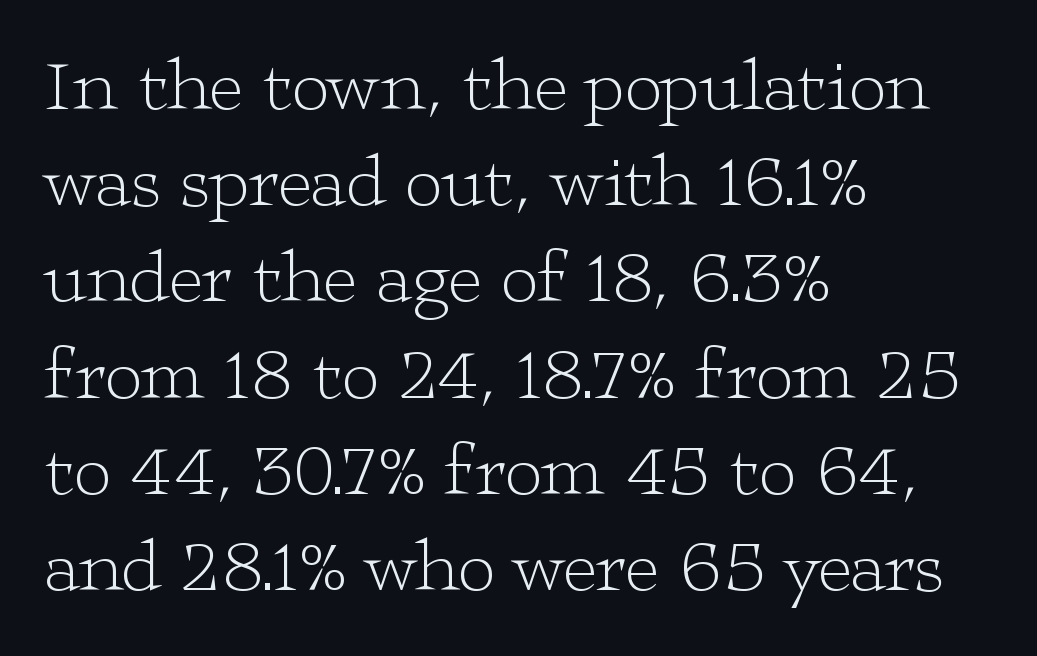
The rows are spaced the way most documents space them. Each stroke keeps to a modest, everyday thickness or less. The font family rendered here belongs to the serif group. Just letters on the line, the space beneath them empty. Honestly, the letter spacing is just normal — you wouldn't notice it.
